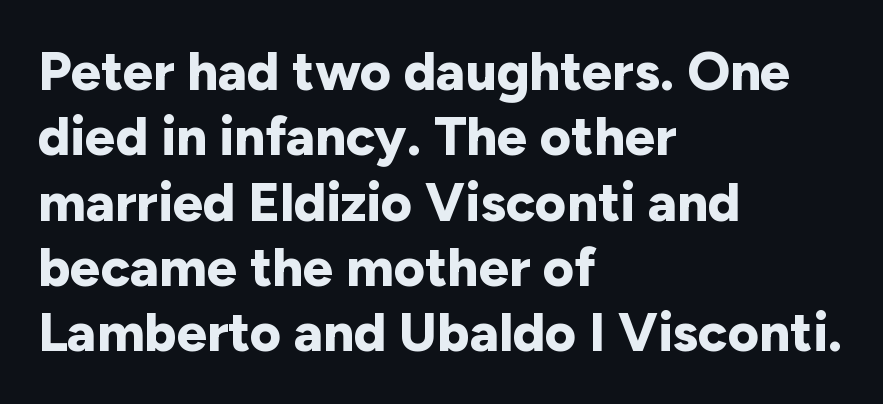
The image shows 54 px bold sans-serif type, upright; set left-aligned, line spacing 1.21x, normal letter spacing, not underlined; low stroke contrast and a medium x-height.
